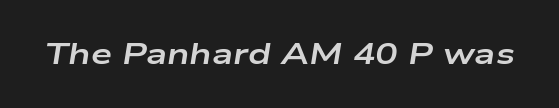
Q: Is the text bold? A: Yes.
Q: Is the text italic (slanted)? A: Yes, it leans right by about 9 degrees.
Q: Is the text underlined? A: No.
Q: Is the spacing between letters normal or unusually wide? A: Normal.
Q: Width (condensed, normal, or wide)? A: Wide.
Q: Stroke contrast? A: Low.
Q: x-height? A: Medium.
Q: Monospaced? A: No.
